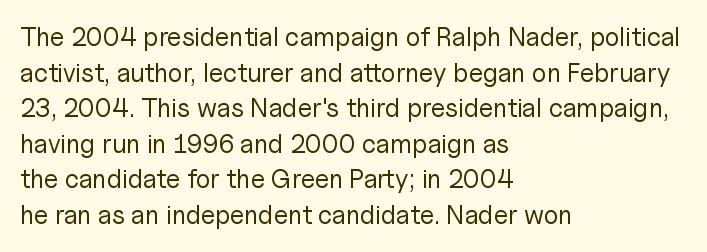
{"italic": "no", "bold": "no", "underline": "no", "align": "left", "line_spacing": "normal", "line_spacing_ratio": 1.37, "letter_spacing": "normal", "letter_spacing_em": 0.0, "glyph_px": 26}
